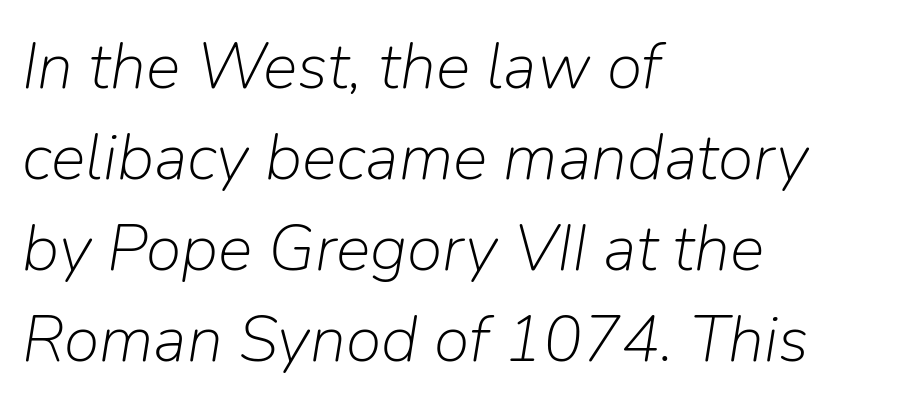
How would I describe the line gaps? Plain and ordinary. Varying glyph widths throughout — classic text-font behaviour. Left-aligned paragraph, ragged on the right. A light-to-regular cut is what we see here. You can tell it's italic because the verticals aren't actually vertical. The specimen omits any rule beneath the text block's lines.
